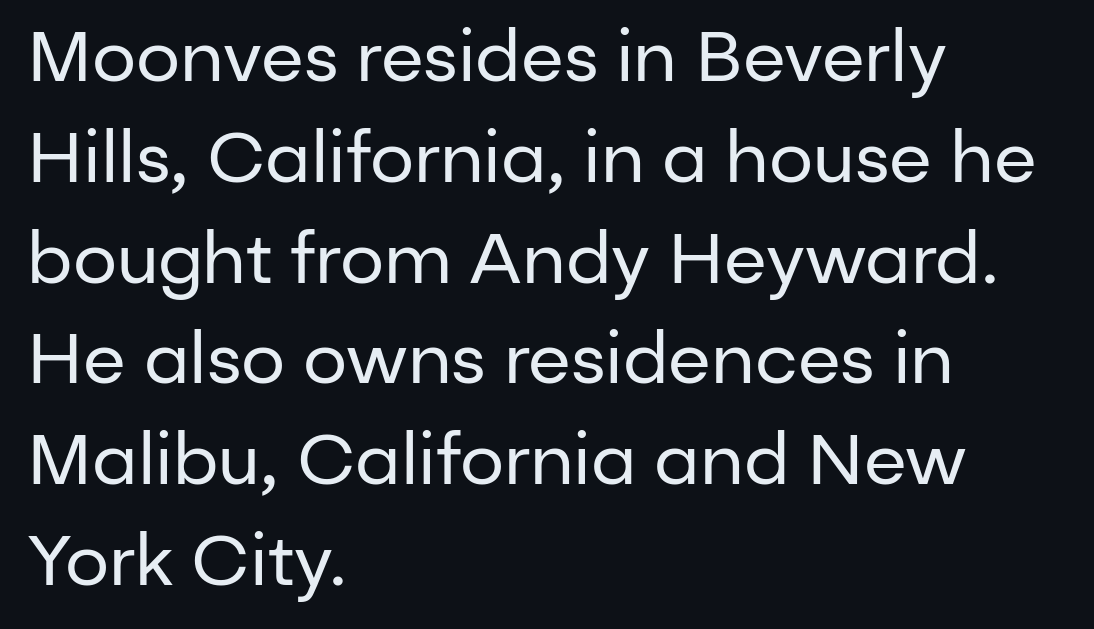
The image shows 70 px regular-weight sans-serif type, upright; set left-aligned, normal line spacing (1.44x), normal letter spacing, not underlined; low stroke contrast and a medium x-height.
